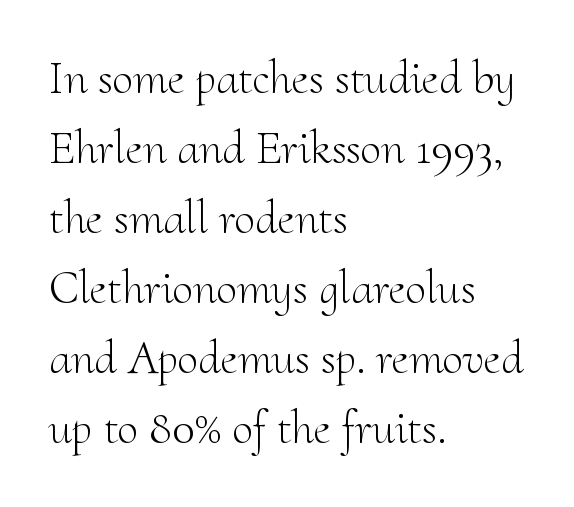
The image shows 47 px light serif type, upright; set left-aligned, normal line spacing (1.49x), normal letter spacing, not underlined; medium stroke contrast and a small x-height.
